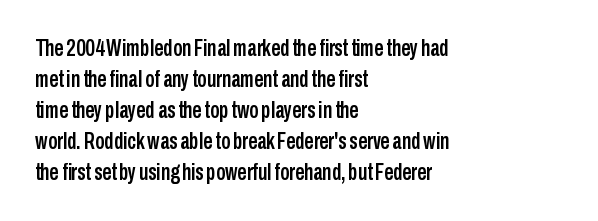
Q: Is the text italic (slanted)? A: No, it is upright.
Q: Is the text underlined? A: No.
Q: How is the paragraph aligned? A: Left-aligned.
Q: Is the spacing between letters normal or unusually wide? A: Normal.
Q: Is the spacing between lines tight, normal or loose? A: Normal.
